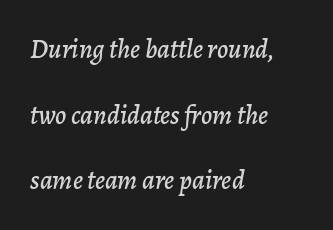
Q: Is the text italic (slanted)? A: Yes, it leans right by about 7 degrees.
Q: Is the text underlined? A: No.
Q: How is the paragraph aligned? A: Left-aligned.
Q: Is the spacing between letters normal or unusually wide? A: Normal.
Q: Is the spacing between lines tight, normal or loose? A: Loose.
